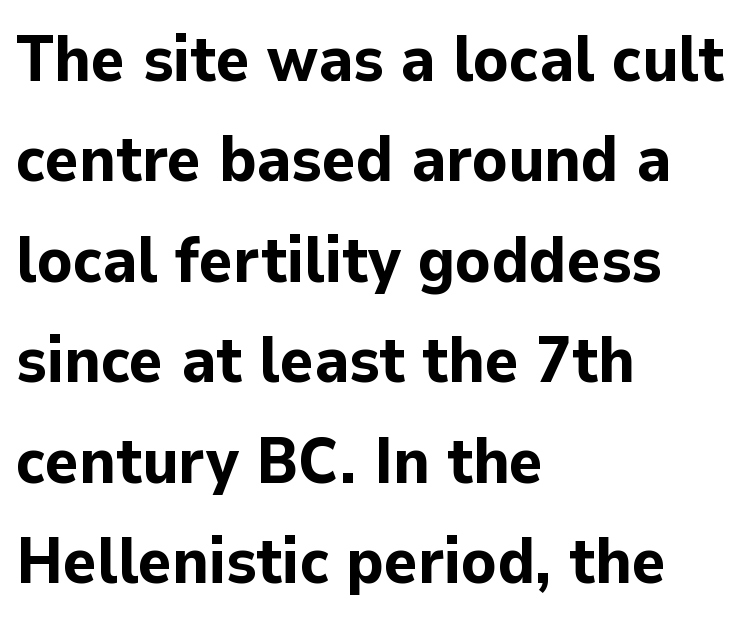
The image shows 64 px bold sans-serif type, upright; set left-aligned, normal line spacing (1.57x), normal letter spacing, not underlined; low stroke contrast and a medium x-height.
